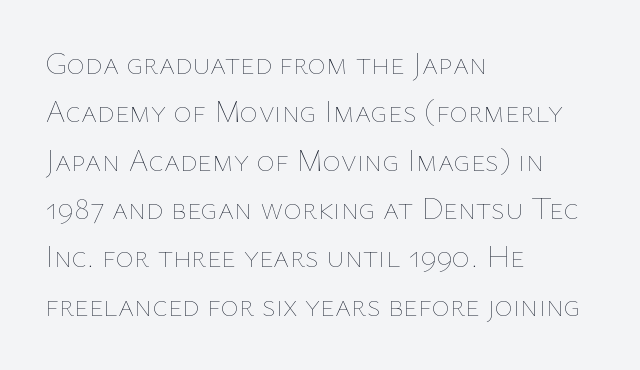
Does extra space separate the letters? No, they use regular spacing. Character widths vary here, with narrow letters taking less room than wide ones. Stroke mass is kept to a normal reading level or below. The compositor pushed each line to the left boundary. The gap between lines stays unmarked.
